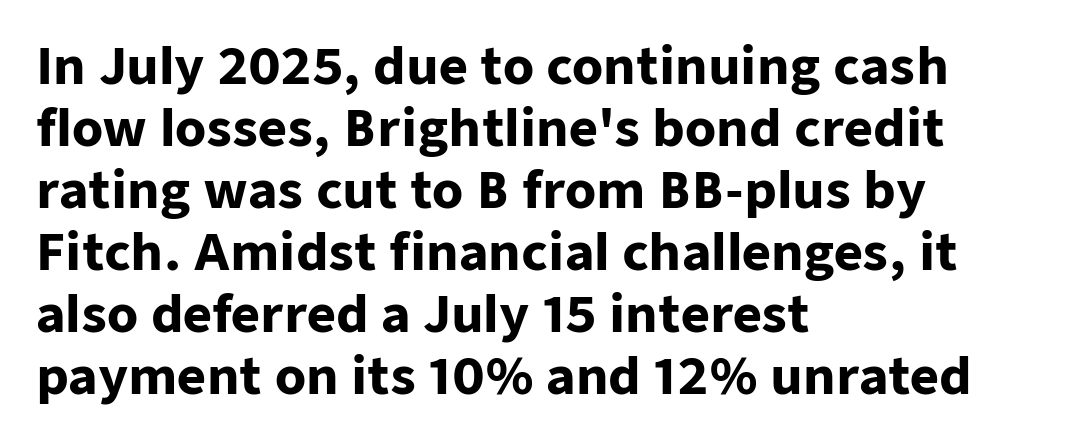
These words are printed bold, with thick strokes throughout. A typesetter would call this proportional, since set widths differ per character. Bare-footed words on every line. The rendering shows plain stroke endings on the letterforms — a sans-serif design.
